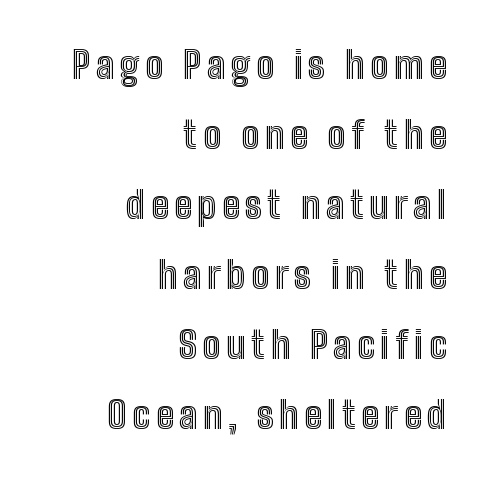
Tall strokes in this sample are plumb rather than angled. The lines in this sample share a right terminus and differ only in where they begin. Only glyphs here, with clear space below each row. Each letter keeps its own natural width here, so spacing adapts to shape.
